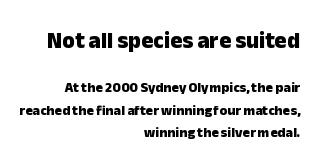
Large over small — that's the arrangement of the two blocks here. Line endings align vertically; line beginnings do not. The rendering uses a bold face; every stroke is thick and dark. The axis of the letterforms is exactly vertical. Observe the ordinary spacing: letters are neighbours, not strangers. Plain, unruled lines of type.
